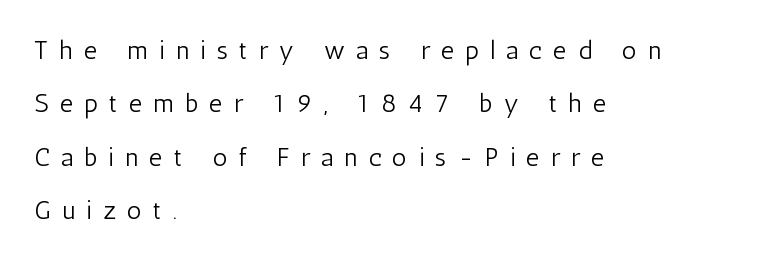
Where is the straight margin? On the left. Counters stay open thanks to moderate or lighter strokes. Descenders are the only things crossing below the line. Words appear elongated and porous because spacing is wide. Honestly, the rows look like they've been pulled way apart.
